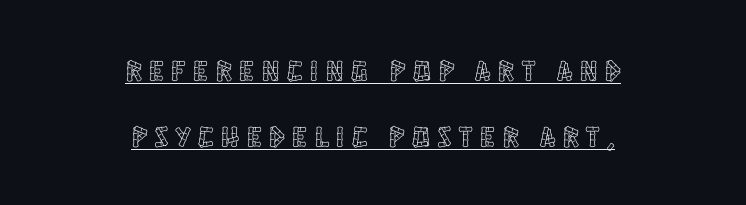
Q: Is the text italic (slanted)? A: No, it is upright.
Q: Is the text underlined? A: Yes.
Q: How is the paragraph aligned? A: Centered.
Q: Is the spacing between letters normal or unusually wide? A: Unusually wide.
Q: Is the spacing between lines tight, normal or loose? A: Loose.
Q: Width (condensed, normal, or wide)? A: Condensed.
Q: x-height? A: Large.
Q: Monospaced? A: No.
